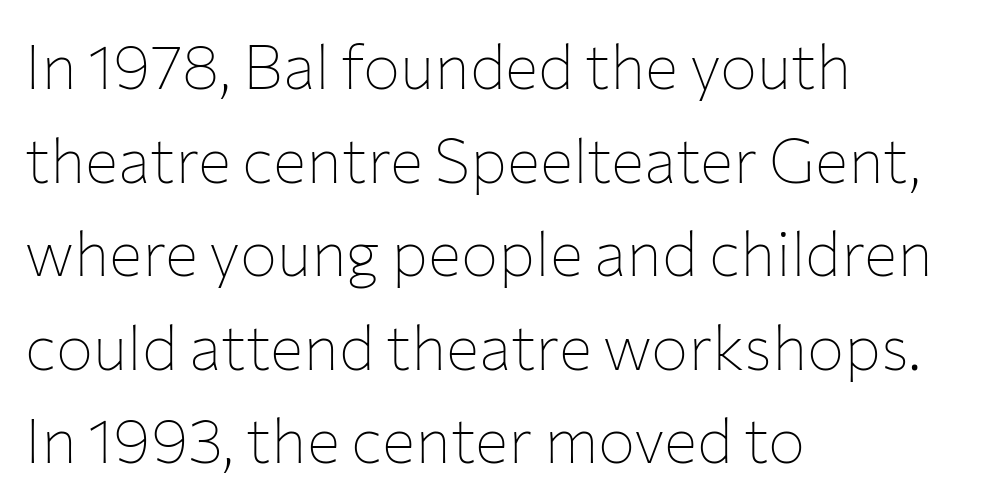
Q: Is the text bold? A: No.
Q: Is the text italic (slanted)? A: No, it is upright.
Q: Is the typeface a serif or a sans-serif typeface? A: Sans-serif.
Q: Is the text underlined? A: No.
Q: How is the paragraph aligned? A: Left-aligned.
Q: Is the spacing between letters normal or unusually wide? A: Normal.
Q: Is the spacing between lines tight, normal or loose? A: Normal.
Q: Width (condensed, normal, or wide)? A: Normal.
Q: Stroke contrast? A: Low.
Q: x-height? A: Medium.
Q: Monospaced? A: No.
